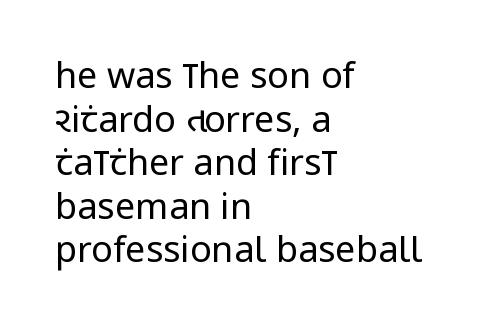
Q: Is the text bold? A: No.
Q: Is the text italic (slanted)? A: No, it is upright.
Q: Is the typeface a serif or a sans-serif typeface? A: Sans-serif.
Q: Is the text underlined? A: No.
Q: How is the paragraph aligned? A: Left-aligned.
Q: Is the spacing between letters normal or unusually wide? A: Normal.
Q: Width (condensed, normal, or wide)? A: Condensed.
Q: Stroke contrast? A: Low.
Q: x-height? A: Large.
Q: Monospaced? A: No.
